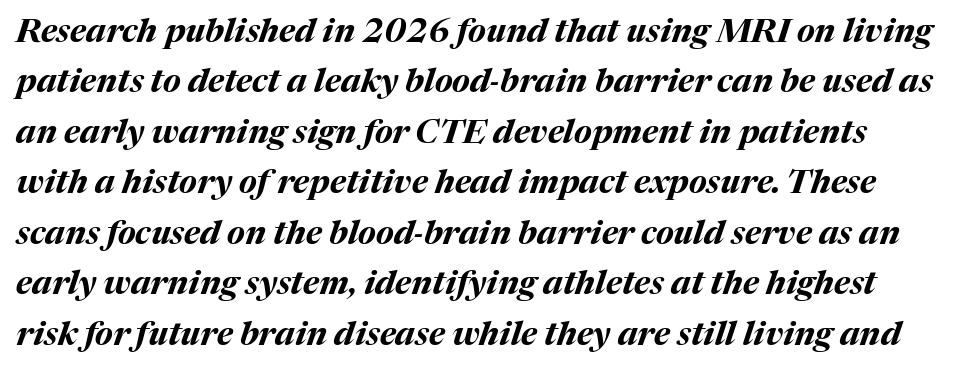
Do the characters align in a grid? No, the font is proportional. Emphasis-style slanted type is in use. Line spacing here is normal. Typographic density is high because the face is bold.
